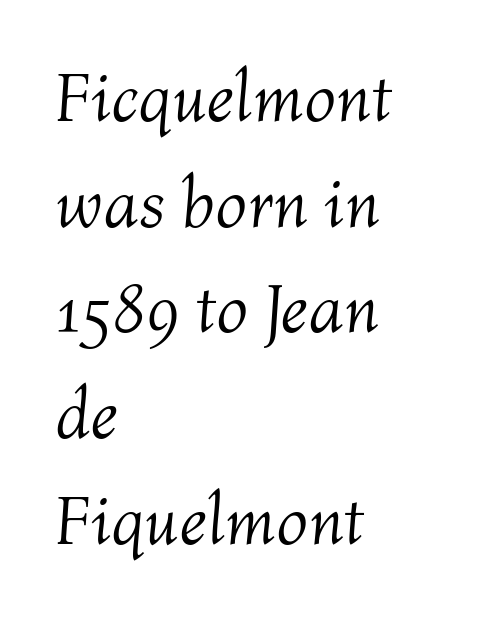
The image shows 70 px light type, italic (leaning right); set left-aligned, normal line spacing (1.51x), normal letter spacing, not underlined; medium stroke contrast and a medium x-height.
